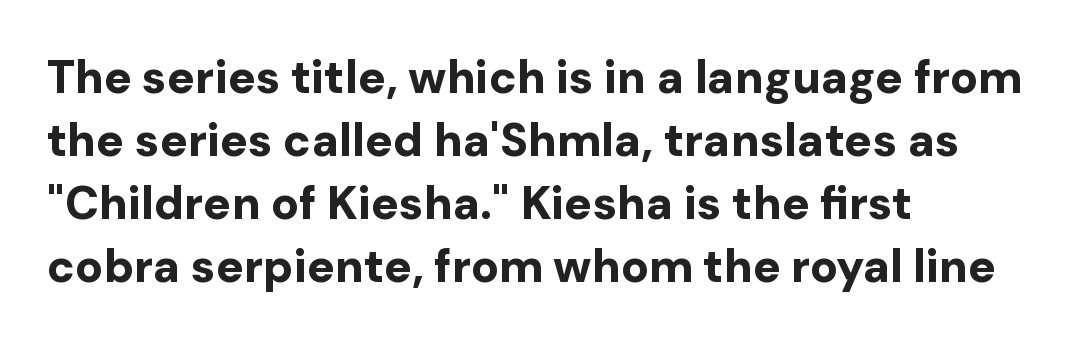
{"serif": "no", "italic": "no", "bold": "yes", "weight": "bold", "width": "normal", "stroke_contrast": "low", "x_height": "medium", "monospaced": "no", "underline": "no", "align": "left", "line_spacing": "normal", "line_spacing_ratio": 1.37, "letter_spacing": "normal", "letter_spacing_em": 0.0, "glyph_px": 46}
